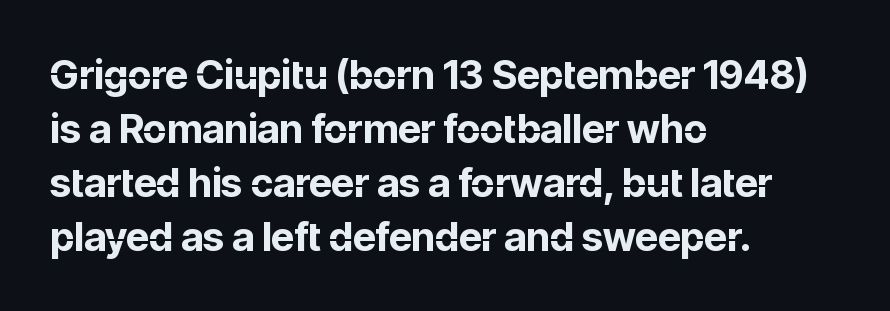
Its strokes are broad and dark, the hallmark of bold type. Alignment: flush left. Every stem runs plumb, perpendicular to the baseline. Is this a fixed-width face? No — the glyphs have proportional, varying widths. Spacing between characters is what you'd get straight out of the box.
